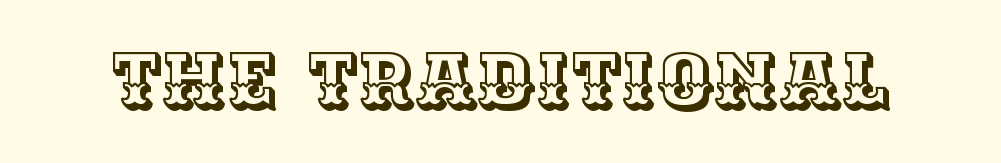
{"italic": "no", "width": "normal", "x_height": "large", "monospaced": "no", "underline": "no", "letter_spacing": "normal", "letter_spacing_em": 0.0, "glyph_px": 77}
